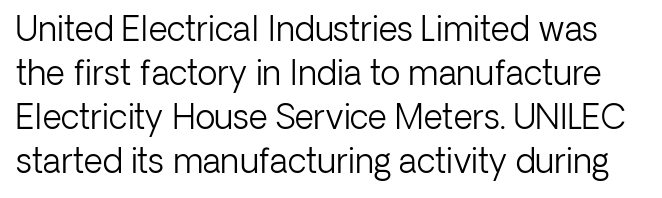
{"serif": "no", "italic": "no", "bold": "no", "weight": "light", "width": "normal", "stroke_contrast": "low", "x_height": "medium", "monospaced": "no", "underline": "no", "line_spacing": "normal", "line_spacing_ratio": 1.33, "letter_spacing": "normal", "letter_spacing_em": 0.0, "glyph_px": 33}
